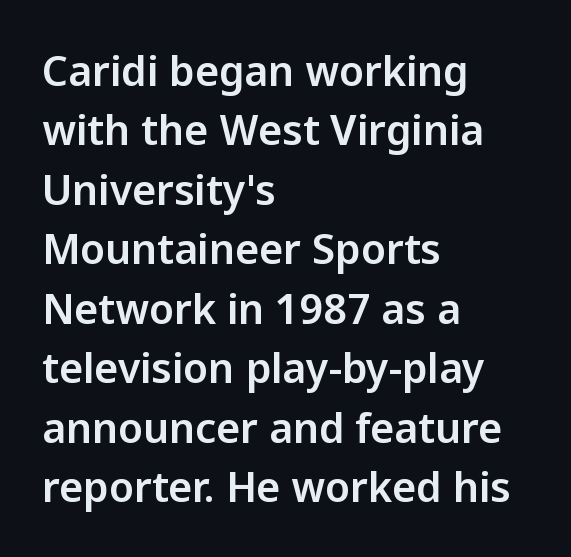
The image shows 41 px sans-serif type, upright; set left-aligned, normal line spacing (1.45x), normal letter spacing, not underlined; low stroke contrast and a medium x-height.
